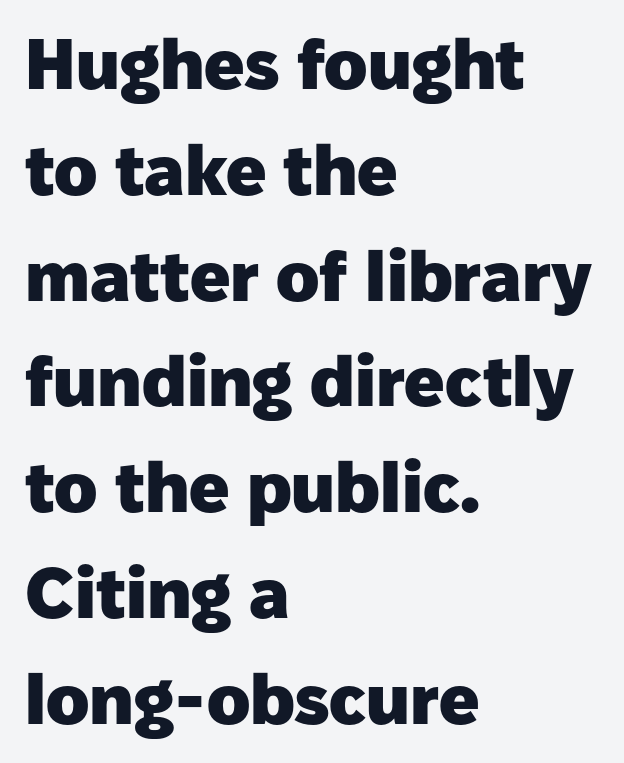
Designer's note — italics off, roman on. The rendering shows plain stroke endings on the letterforms — a sans-serif design. These lines keep a tight, regular rhythm from letter to letter. Pretty heavy lettering here — definitely bold.
